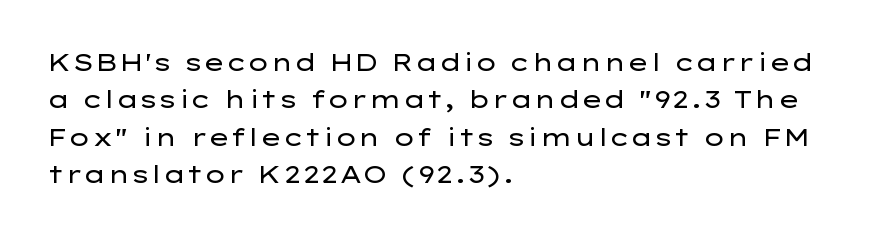
{"italic": "no", "bold": "no", "underline": "no", "align": "left", "line_spacing": "normal", "line_spacing_ratio": 1.56, "letter_spacing": "normal", "letter_spacing_em": 0.0, "glyph_px": 24}
